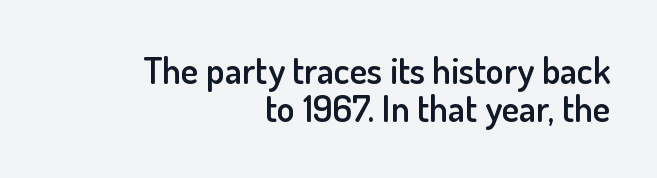
Q: Is the text bold? A: Semi-bold.
Q: Is the text italic (slanted)? A: No, it is upright.
Q: Is the typeface a serif or a sans-serif typeface? A: Sans-serif.
Q: Is the text underlined? A: No.
Q: How is the paragraph aligned? A: Right-aligned.
Q: Is the spacing between letters normal or unusually wide? A: Normal.
Q: Is the spacing between lines tight, normal or loose? A: Tight.
Q: Width (condensed, normal, or wide)? A: Normal.
Q: Stroke contrast? A: Low.
Q: x-height? A: Small.
Q: Monospaced? A: No.
